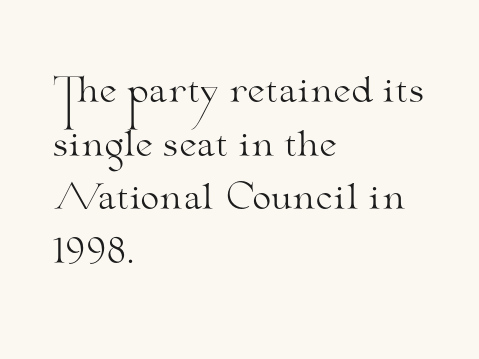
The image shows 34 px light, wide serif type, upright; set left-aligned, normal line spacing (1.58x), normal letter spacing, not underlined; medium stroke contrast and a small x-height.
